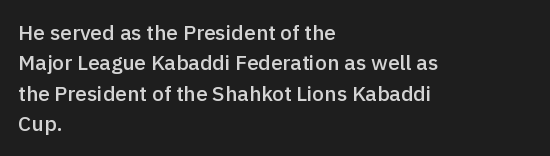
{"italic": "no", "bold": "semi", "underline": "no", "align": "left", "line_spacing": "normal", "line_spacing_ratio": 1.45, "letter_spacing": "normal", "letter_spacing_em": 0.0, "glyph_px": 21}
